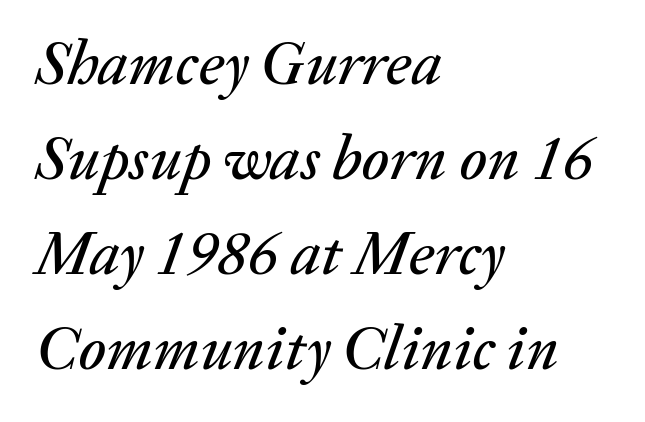
The image shows 63 px text type, italic (leaning right); set left-aligned, normal line spacing (1.51x), normal letter spacing, not underlined; medium stroke contrast and a medium x-height.
